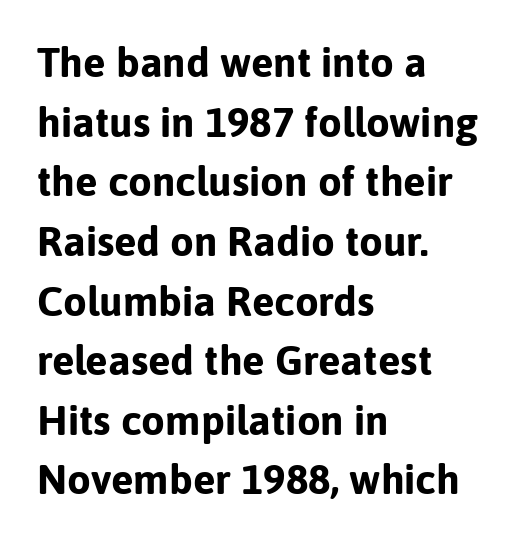
There is no visible air inserted between adjacent glyphs. Thick stems and heavy bowls — unmistakably bold. Are there feet on the stems? There aren't — it's a sans. Descenders are the only things crossing below the line. Vertically, the passage feels balanced, rows spaced as you'd expect. Every stem runs plumb, perpendicular to the baseline.
